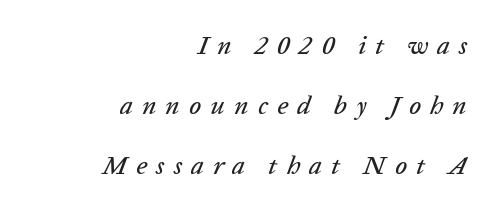
{"italic": "yes", "lean": "right", "slant_degrees": 20, "underline": "no", "align": "right", "line_spacing": "loose", "line_spacing_ratio": 2.31, "letter_spacing": "wide", "letter_spacing_em": 0.35, "glyph_px": 26}
